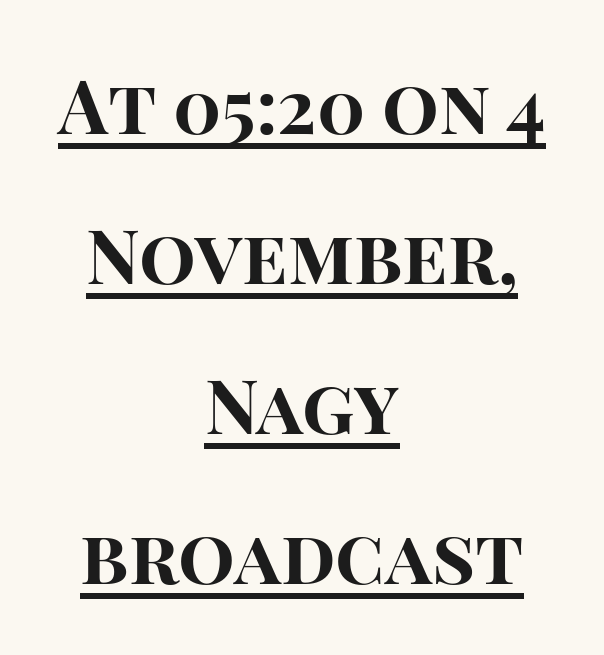
{"serif": "no", "italic": "no", "bold": "yes", "weight": "bold", "width": "normal", "stroke_contrast": "high", "x_height": "large", "monospaced": "no", "underline": "yes", "align": "center", "line_spacing": "loose", "line_spacing_ratio": 2.0, "letter_spacing": "normal", "letter_spacing_em": 0.0, "glyph_px": 75}
